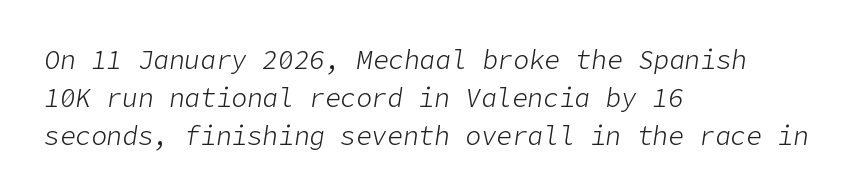
Q: Is the text bold? A: No.
Q: Is the text italic (slanted)? A: Yes, it leans right by about 9 degrees.
Q: Is the text underlined? A: No.
Q: How is the paragraph aligned? A: Left-aligned.
Q: Is the spacing between letters normal or unusually wide? A: Normal.
Q: Is the spacing between lines tight, normal or loose? A: Normal.
